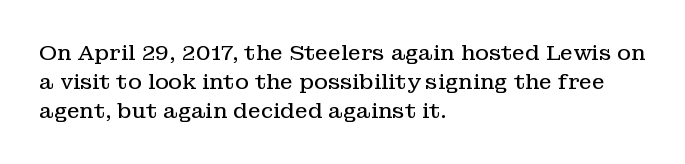
{"italic": "no", "bold": "no", "underline": "no", "align": "left", "line_spacing": "normal", "line_spacing_ratio": 1.37, "letter_spacing": "normal", "letter_spacing_em": 0.0, "glyph_px": 21}
